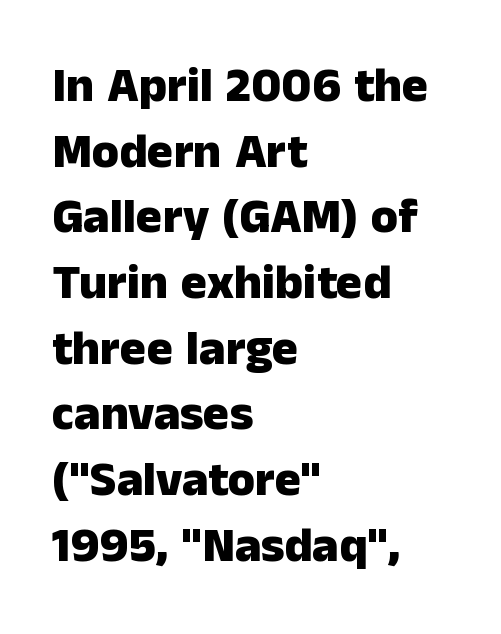
Q: Is the text bold? A: Yes.
Q: Is the text italic (slanted)? A: No, it is upright.
Q: Is the typeface a serif or a sans-serif typeface? A: Sans-serif.
Q: Is the text underlined? A: No.
Q: How is the paragraph aligned? A: Left-aligned.
Q: Is the spacing between letters normal or unusually wide? A: Normal.
Q: Is the spacing between lines tight, normal or loose? A: Normal.
Q: Width (condensed, normal, or wide)? A: Normal.
Q: Stroke contrast? A: Low.
Q: x-height? A: Medium.
Q: Monospaced? A: No.
